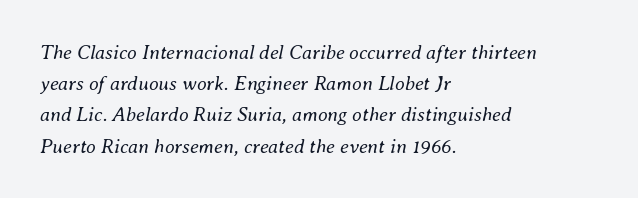
Unbolded letterforms with no extra heft. Is the letter spacing exaggerated? No — it looks like the ordinary default. Short and long lines alike share a common starting point at left. Rendered with sloped, italic letterforms. Honestly, there is no underline to notice here at all. This sample keeps an unexceptional amount of space between lines.
